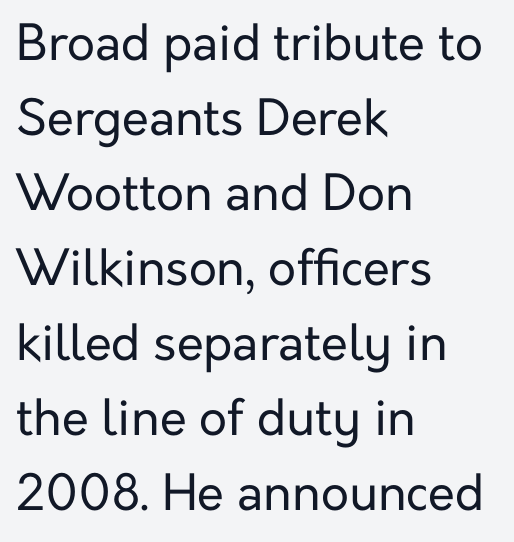
Decoration check: the copy has no underline. The weight tops out at a normal text grade. Short note: letters normally spaced. Posture: straight, roman, zero tilt.
